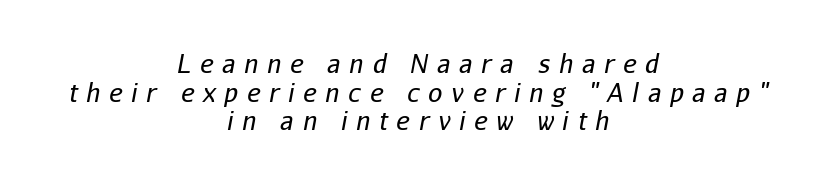
Summary of vertical rhythm: compact, with narrow interline spacing. No word sits above an underline. The text block is weighted toward neither margin, spreading evenly from the middle. Characters follow at a spacing far wider than the type designer built in. The typesetting does not lean heavy: it is not bold. The letters are slanted; this is an italic face.
